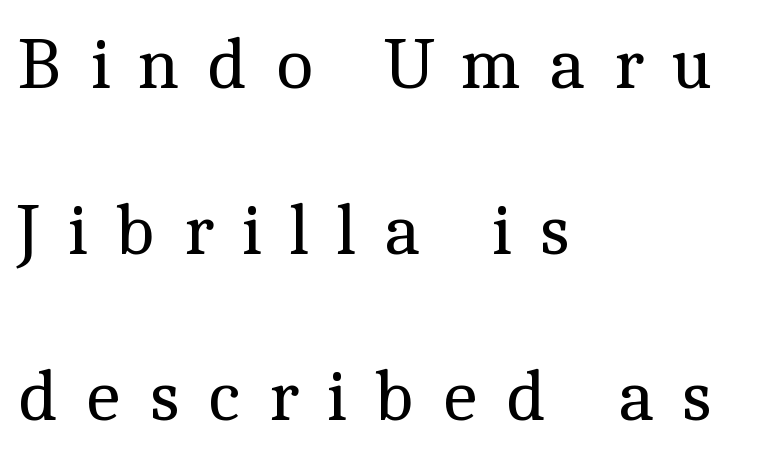
Q: Is the text bold? A: No.
Q: Is the text italic (slanted)? A: No, it is upright.
Q: Is the typeface a serif or a sans-serif typeface? A: Serif.
Q: Is the text underlined? A: No.
Q: How is the paragraph aligned? A: Left-aligned.
Q: Is the spacing between letters normal or unusually wide? A: Unusually wide.
Q: Is the spacing between lines tight, normal or loose? A: Loose.
Q: Width (condensed, normal, or wide)? A: Normal.
Q: x-height? A: Medium.
Q: Monospaced? A: No.
